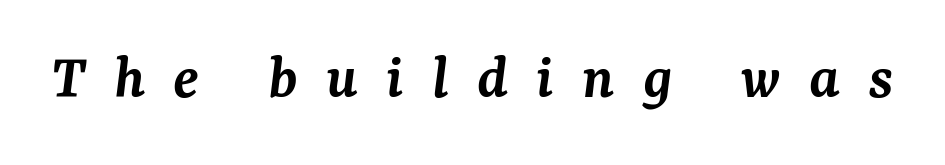
The image shows 64 px semibold serif type, italic (leaning right); set unusually wide letter spacing (+0.44 em), not underlined; medium stroke contrast and a medium x-height.
